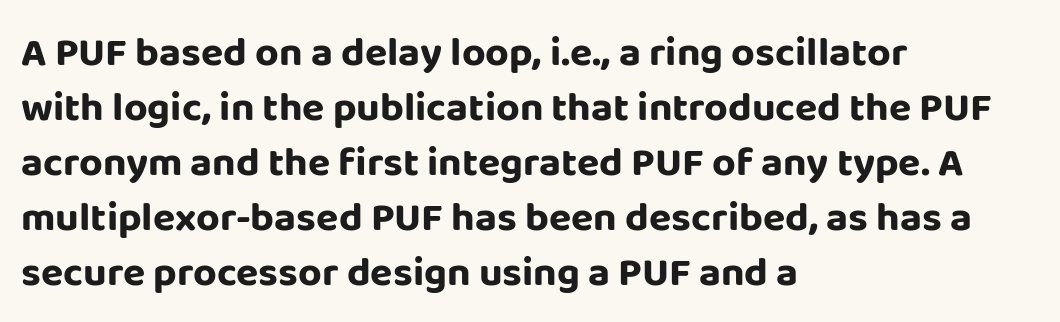
The typesetting leans heavy: a genuine bold. It's the straight-up-and-down kind of type. A student would call this left alignment; a typographer would say flush left, rag right. The type family on display is of the sans-serif kind. The letterforms sit shoulder to shoulder at normal distance.
